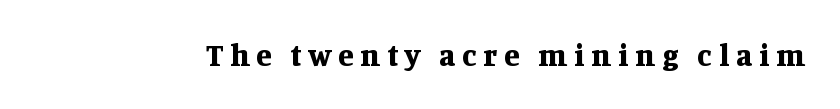
{"serif": "yes", "italic": "no", "bold": "yes", "weight": "bold", "width": "normal", "stroke_contrast": "medium", "x_height": "large", "monospaced": "no", "underline": "no", "letter_spacing": "wide", "letter_spacing_em": 0.23, "glyph_px": 31}
